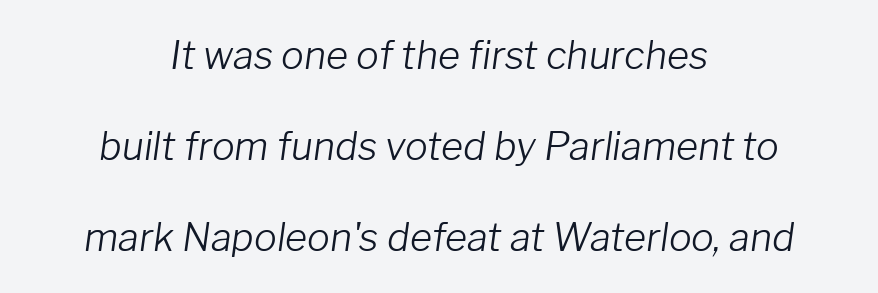
The letters advance in unequal steps, a hallmark of proportional type. The block of text is sparse from top to bottom, with ample space between rows. Leftover space on each line is divided equally before and after the words. Is the type slanted? Yes — the strokes lean at a clear angle. Type without underlining. This reads as an unemphasized weight, regular at the heaviest.
